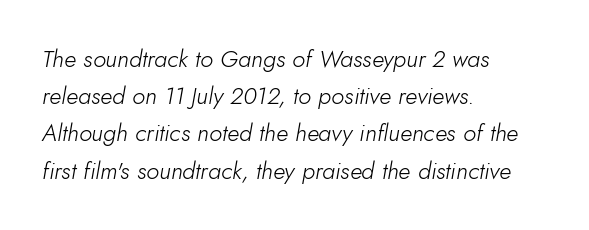
The rag falls on the right side of this text block. The space beneath each line is pristine and unruled. When letters slant like this, we call the style italic. On a weight scale, this lands at 450 or below. Students, observe: this is what conventionally led text looks like.
